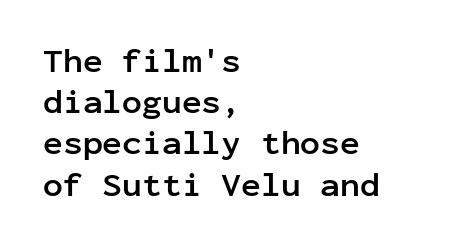
{"serif": "no", "italic": "no", "bold": "yes", "weight": "semibold", "width": "normal", "stroke_contrast": "low", "x_height": "medium", "monospaced": "yes", "underline": "no", "align": "left", "line_spacing": "normal", "line_spacing_ratio": 1.25, "letter_spacing": "normal", "letter_spacing_em": 0.0, "glyph_px": 33}
